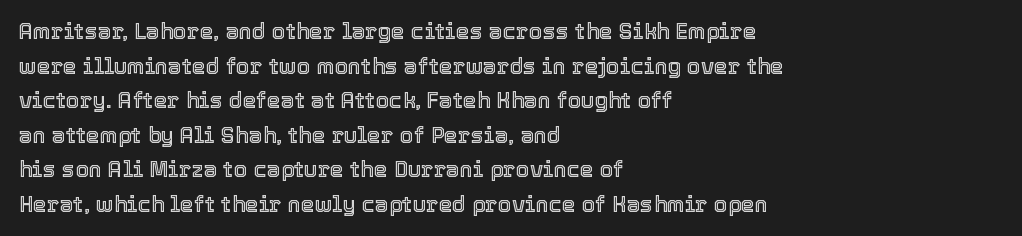
The image shows 22 px text type, upright; set left-aligned, normal line spacing (1.57x), normal letter spacing, not underlined.
